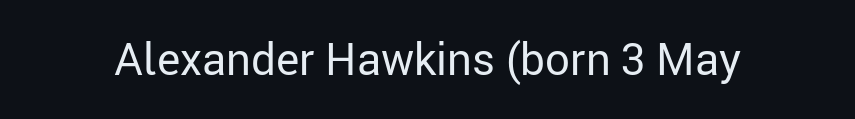
The image shows 44 px regular-weight sans-serif type, upright; set normal letter spacing, not underlined; low stroke contrast and a medium x-height.
